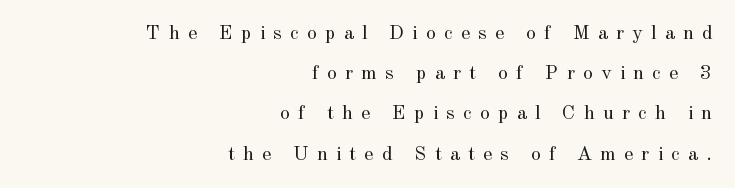
Q: Is the text bold? A: No.
Q: Is the text italic (slanted)? A: No, it is upright.
Q: Is the text underlined? A: No.
Q: How is the paragraph aligned? A: Right-aligned.
Q: Is the spacing between letters normal or unusually wide? A: Unusually wide.
Q: Is the spacing between lines tight, normal or loose? A: Loose.
